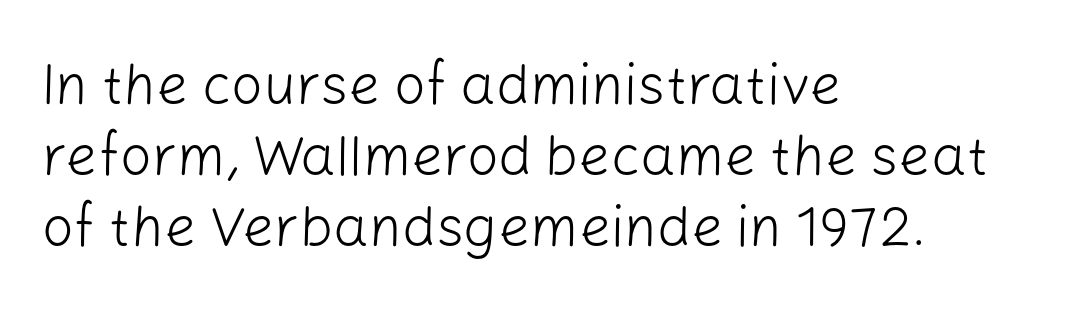
The image shows 56 px light sans-serif type, upright; set left-aligned, normal line spacing (1.27x), normal letter spacing, not underlined; low stroke contrast and a medium x-height.
